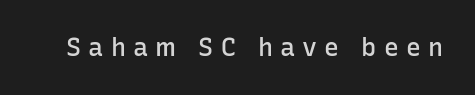
The image shows 25 px text type, upright; set unusually wide letter spacing (+0.29 em), not underlined.
